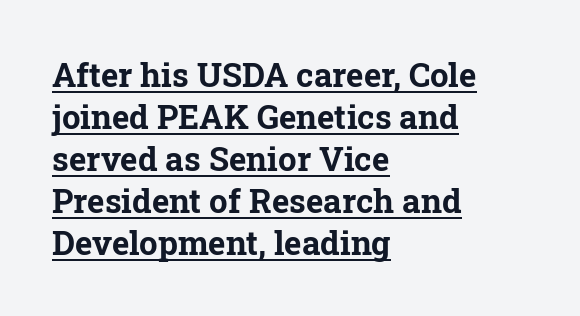
{"serif": "yes", "italic": "no", "bold": "yes", "weight": "bold", "width": "normal", "stroke_contrast": "low", "x_height": "medium", "monospaced": "no", "underline": "yes", "align": "left", "line_spacing": "normal", "line_spacing_ratio": 1.27, "letter_spacing": "normal", "letter_spacing_em": 0.0, "glyph_px": 33}
